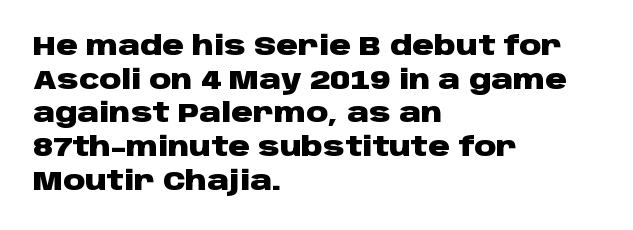
The image shows 27 px bold type, upright; set left-aligned, normal line spacing (1.25x), normal letter spacing, not underlined.
